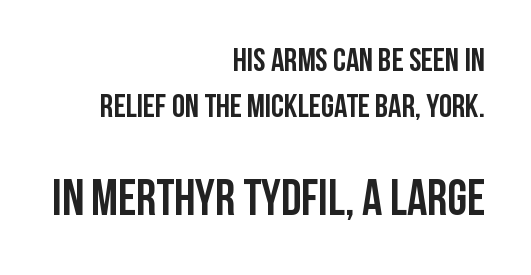
Q: Is the text bold? A: Yes.
Q: Is the text italic (slanted)? A: No, it is upright.
Q: Is the typeface a serif or a sans-serif typeface? A: Sans-serif.
Q: Is the text underlined? A: No.
Q: How is the paragraph aligned? A: Right-aligned.
Q: Is the spacing between letters normal or unusually wide? A: Normal.
Q: Is the spacing between lines tight, normal or loose? A: Normal.
Q: Which block of text is set in a larger size, the first (top) or the second (bottom)? A: The second (bottom) one.
Q: Width (condensed, normal, or wide)? A: Condensed.
Q: Stroke contrast? A: Low.
Q: x-height? A: Large.
Q: Monospaced? A: No.
